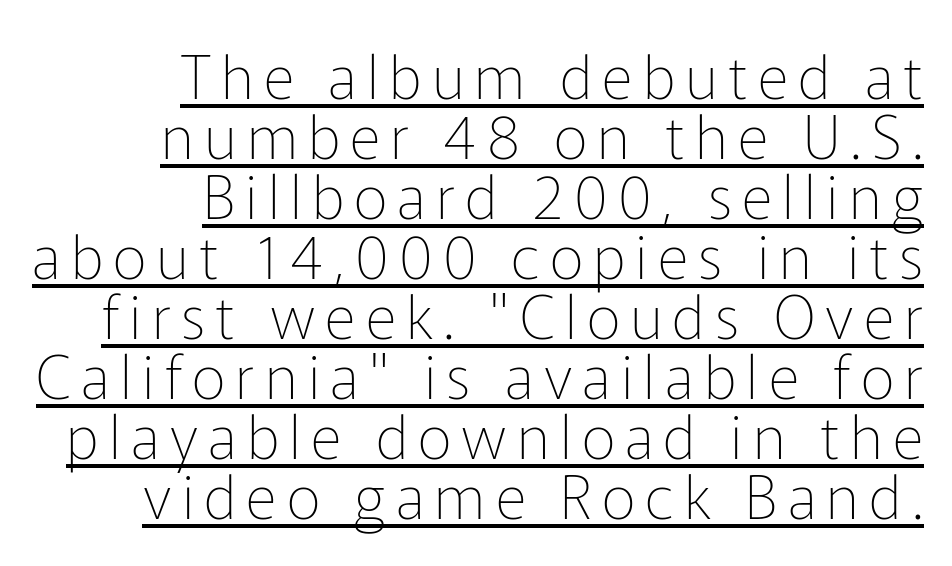
Q: Is the text bold? A: No.
Q: Is the text italic (slanted)? A: No, it is upright.
Q: Is the typeface a serif or a sans-serif typeface? A: Sans-serif.
Q: Is the text underlined? A: Yes.
Q: How is the paragraph aligned? A: Right-aligned.
Q: Is the spacing between lines tight, normal or loose? A: Tight.
Q: Width (condensed, normal, or wide)? A: Normal.
Q: Stroke contrast? A: Low.
Q: x-height? A: Medium.
Q: Monospaced? A: No.
